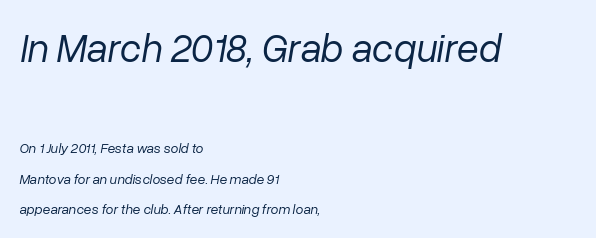
The image shows 40 px regular-weight type, italic (leaning right); set left-aligned, loose line spacing (2.18x), normal letter spacing, not underlined; the first (top) block is 2.86x larger; low stroke contrast and a medium x-height.
